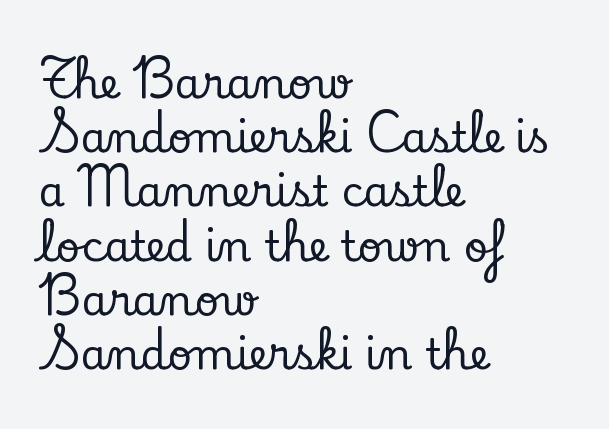
Q: Is the text italic (slanted)? A: No, it is upright.
Q: Is the typeface a serif or a sans-serif typeface? A: Serif.
Q: Is the text underlined? A: No.
Q: How is the paragraph aligned? A: Left-aligned.
Q: Is the spacing between letters normal or unusually wide? A: Normal.
Q: Is the spacing between lines tight, normal or loose? A: Normal.
Q: Width (condensed, normal, or wide)? A: Normal.
Q: Stroke contrast? A: Low.
Q: x-height? A: Small.
Q: Monospaced? A: No.
